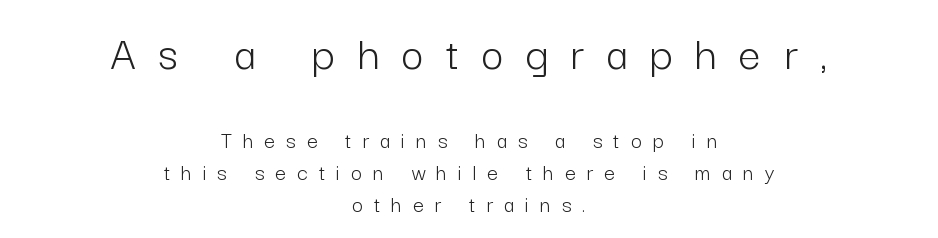
{"serif": "no", "italic": "no", "bold": "no", "weight": "light", "width": "normal", "stroke_contrast": "low", "x_height": "medium", "monospaced": "no", "underline": "no", "align": "center", "line_spacing": "normal", "line_spacing_ratio": 1.34, "letter_spacing": "wide", "letter_spacing_em": 0.46, "larger_block": "first", "size_ratio": 2.04, "glyph_px": 49}
